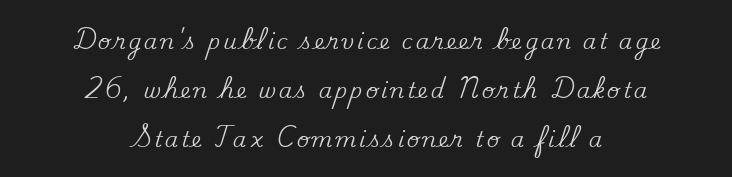
Q: Is the text italic (slanted)? A: Yes.
Q: Is the text underlined? A: No.
Q: How is the paragraph aligned? A: Centered.
Q: Is the spacing between lines tight, normal or loose? A: Loose.
